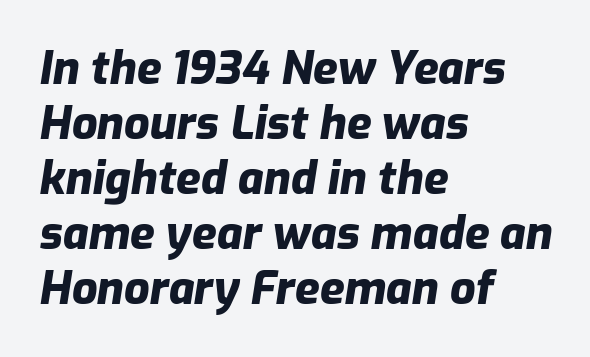
{"italic": "yes", "lean": "right", "slant_degrees": 9, "bold": "yes", "weight": "heavy", "width": "normal", "stroke_contrast": "low", "x_height": "medium", "monospaced": "no", "underline": "no", "align": "left", "line_spacing_ratio": 1.22, "letter_spacing": "normal", "letter_spacing_em": 0.0, "glyph_px": 45}
